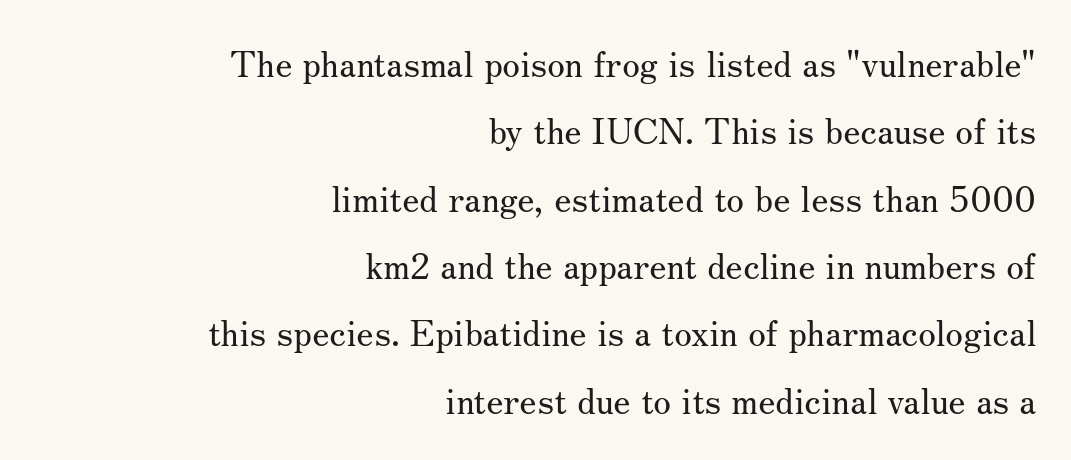
{"serif": "yes", "italic": "no", "bold": "no", "weight": "regular", "width": "normal", "stroke_contrast": "medium", "x_height": "small", "monospaced": "no", "underline": "no", "align": "right", "line_spacing_ratio": 1.87, "letter_spacing": "normal", "letter_spacing_em": 0.0, "glyph_px": 36}
